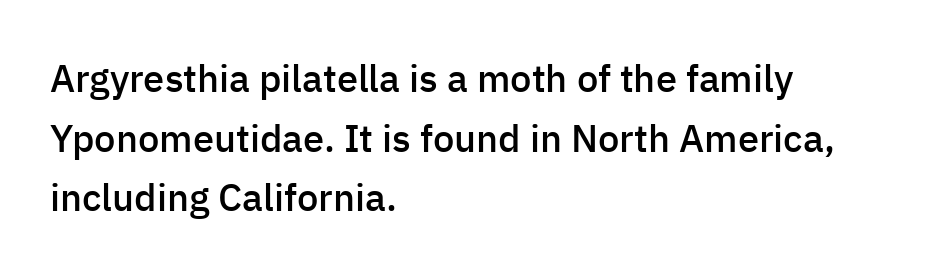
The string is rendered with underlining switched off. Tracking here is standard; glyphs follow each other at the usual distance. Serif or sans? Sans — the stroke terminals are bare. Bold? Not quite — semibold, heavier than regular but stopping short. A roman cut, with each character standing at attention.
